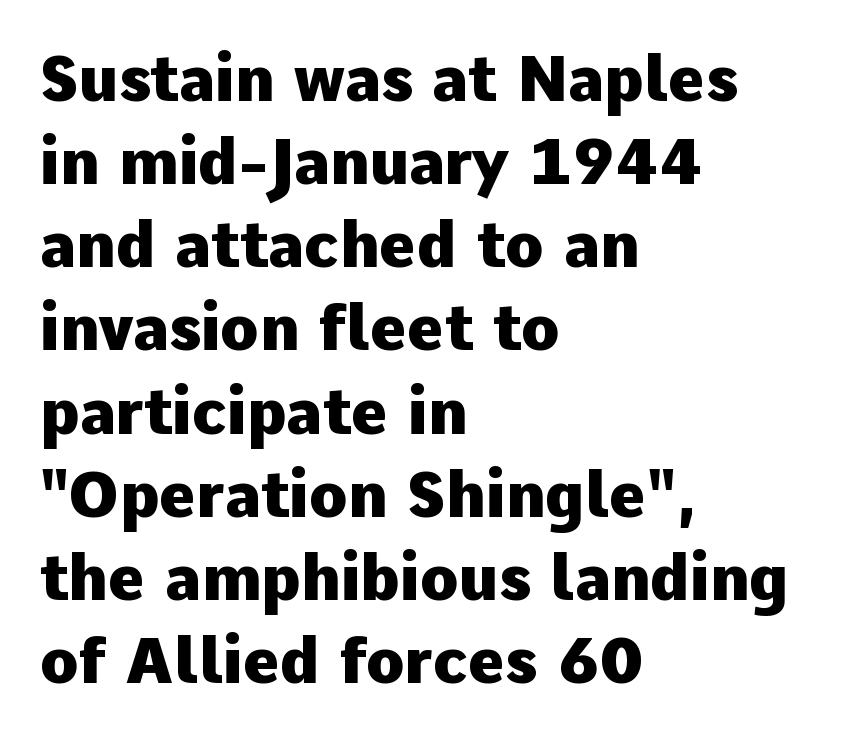
{"serif": "no", "italic": "no", "bold": "yes", "weight": "heavy", "width": "normal", "stroke_contrast": "low", "x_height": "medium", "monospaced": "no", "underline": "no", "align": "left", "line_spacing": "normal", "line_spacing_ratio": 1.32, "letter_spacing": "normal", "letter_spacing_em": 0.0, "glyph_px": 63}
